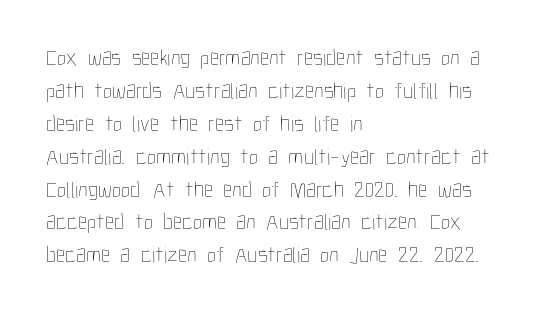
The image shows 23 px text type, upright; set left-aligned, normal line spacing (1.43x), normal letter spacing, not underlined.
